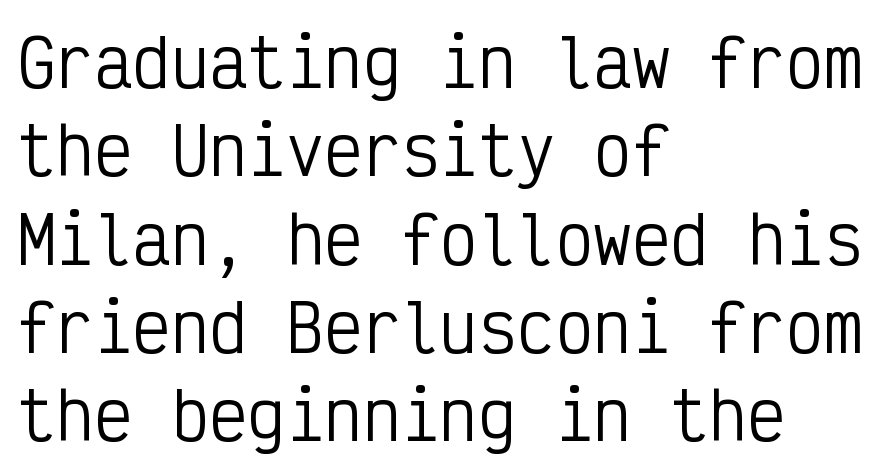
{"serif": "no", "italic": "no", "bold": "no", "weight": "regular", "width": "condensed", "stroke_contrast": "low", "x_height": "medium", "monospaced": "yes", "underline": "no", "align": "left", "line_spacing": "normal", "line_spacing_ratio": 1.38, "letter_spacing": "normal", "letter_spacing_em": 0.0, "glyph_px": 64}
